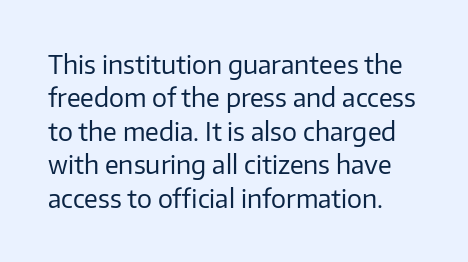
The image shows 25 px text type, upright; set normal line spacing (1.34x), normal letter spacing, not underlined.
